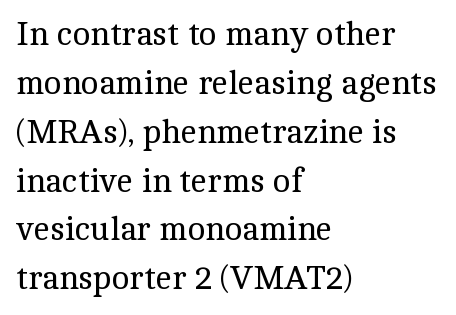
{"serif": "yes", "italic": "no", "bold": "no", "weight": "regular", "width": "normal", "x_height": "medium", "monospaced": "no", "underline": "no", "align": "left", "line_spacing": "normal", "line_spacing_ratio": 1.48, "letter_spacing": "normal", "letter_spacing_em": 0.0, "glyph_px": 33}
